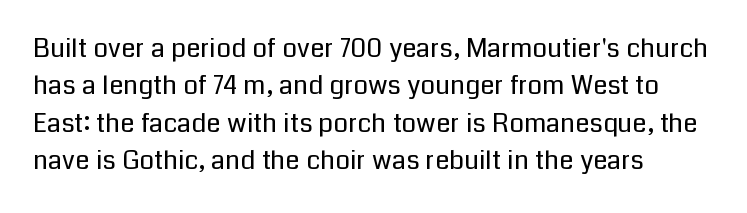
The image shows 26 px text type, upright; set left-aligned, normal line spacing (1.44x), normal letter spacing, not underlined.
